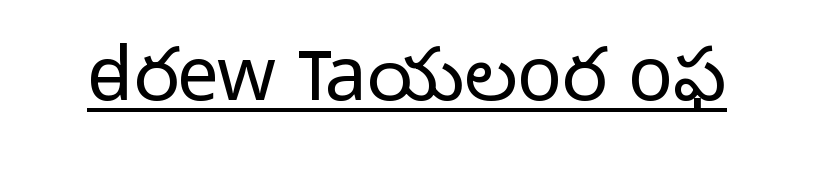
{"serif": "no", "italic": "no", "bold": "no", "weight": "light", "width": "normal", "stroke_contrast": "low", "x_height": "medium", "monospaced": "no", "underline": "yes", "letter_spacing": "normal", "letter_spacing_em": 0.0, "glyph_px": 75}
